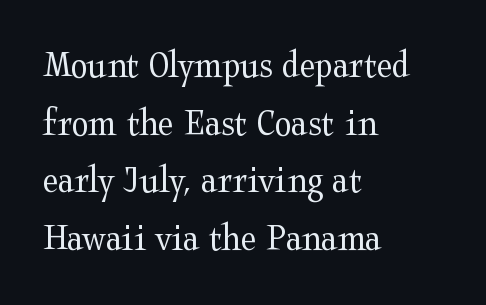
{"serif": "yes", "italic": "no", "bold": "no", "weight": "regular", "width": "wide", "stroke_contrast": "medium", "x_height": "medium", "monospaced": "no", "underline": "no", "align": "left", "line_spacing": "normal", "line_spacing_ratio": 1.48, "letter_spacing": "normal", "letter_spacing_em": 0.0, "glyph_px": 39}
